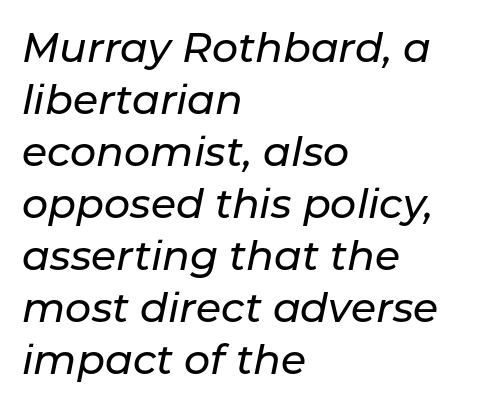
{"italic": "yes", "lean": "right", "slant_degrees": 11, "width": "normal", "stroke_contrast": "low", "x_height": "medium", "monospaced": "no", "underline": "no", "align": "left", "line_spacing": "normal", "line_spacing_ratio": 1.27, "letter_spacing": "normal", "letter_spacing_em": 0.0, "glyph_px": 41}
